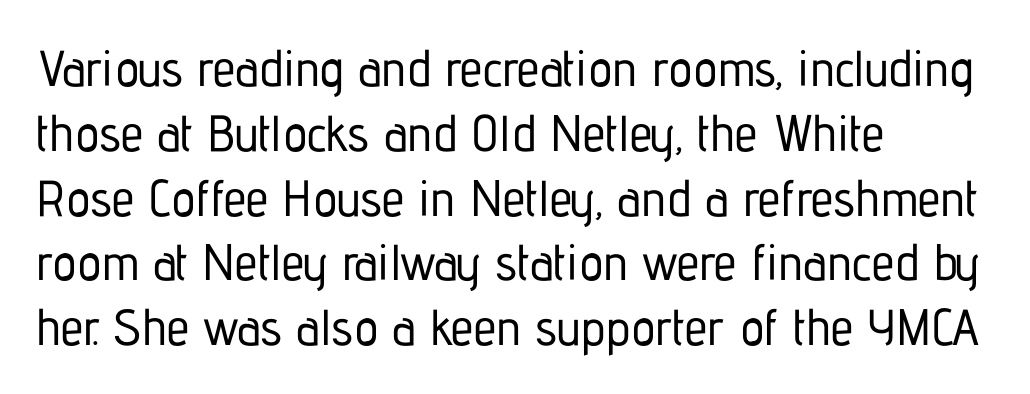
The image shows 51 px condensed sans-serif type, upright; set left-aligned, normal line spacing (1.27x), normal letter spacing, not underlined; low stroke contrast and a medium x-height.
